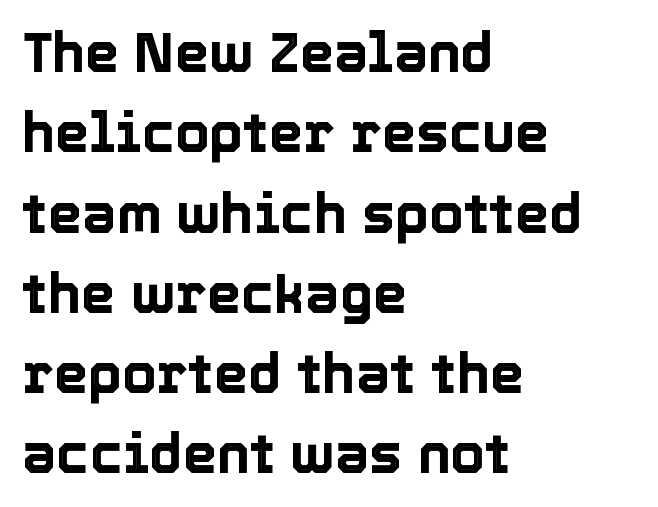
The image shows 55 px text type, upright; set left-aligned, normal line spacing (1.46x), normal letter spacing, not underlined; a medium x-height.
